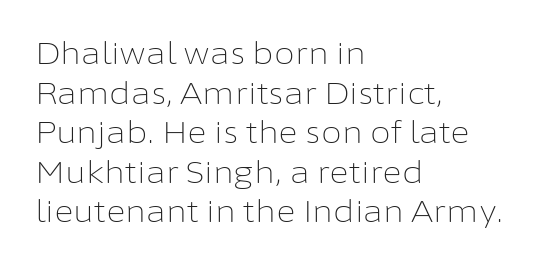
The image shows 30 px light sans-serif type, upright; set left-aligned, normal line spacing (1.32x), normal letter spacing, not underlined; low stroke contrast and a medium x-height.
